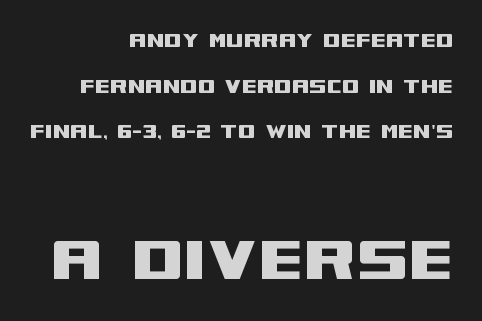
{"serif": "no", "italic": "no", "width": "wide", "stroke_contrast": "medium", "x_height": "large", "monospaced": "no", "underline": "no", "align": "right", "line_spacing_ratio": 1.83, "letter_spacing": "normal", "letter_spacing_em": 0.0, "larger_block": "second", "size_ratio": 3.0, "glyph_px": 75}
